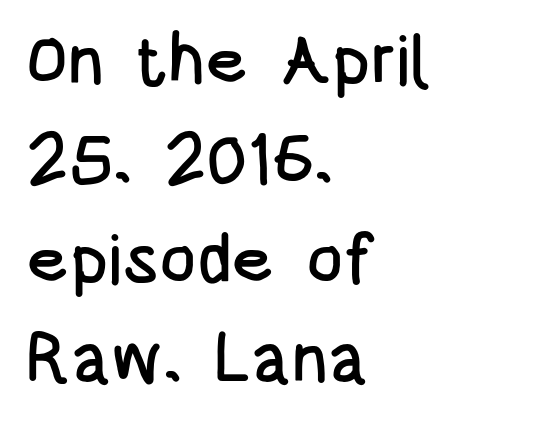
{"serif": "no", "italic": "no", "width": "condensed", "stroke_contrast": "low", "x_height": "large", "monospaced": "no", "underline": "no", "align": "left", "line_spacing": "normal", "line_spacing_ratio": 1.44, "letter_spacing": "normal", "letter_spacing_em": 0.0, "glyph_px": 69}
